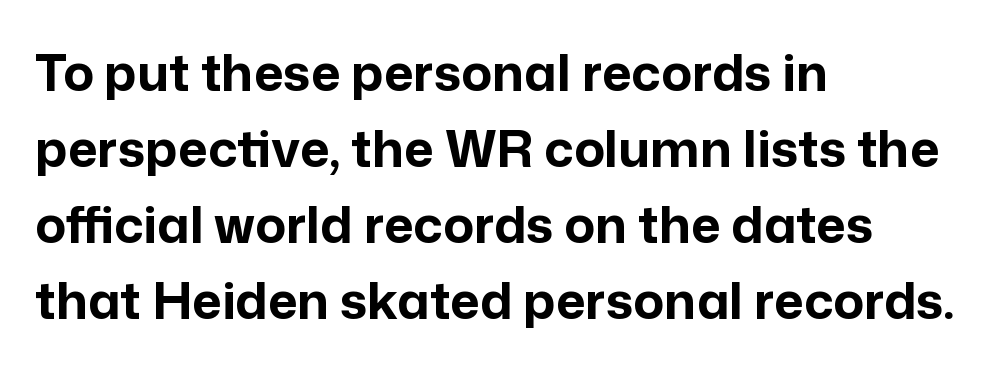
The image shows 51 px bold sans-serif type, upright; set left-aligned, normal line spacing (1.49x), normal letter spacing, not underlined; low stroke contrast and a medium x-height.
